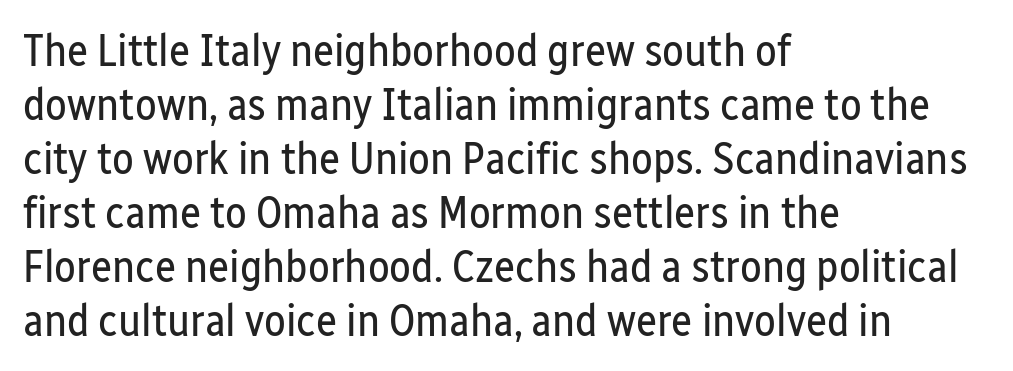
{"serif": "no", "italic": "no", "bold": "no", "weight": "regular", "width": "condensed", "stroke_contrast": "low", "x_height": "medium", "monospaced": "no", "underline": "no", "align": "left", "line_spacing_ratio": 1.2, "letter_spacing": "normal", "letter_spacing_em": 0.0, "glyph_px": 45}
